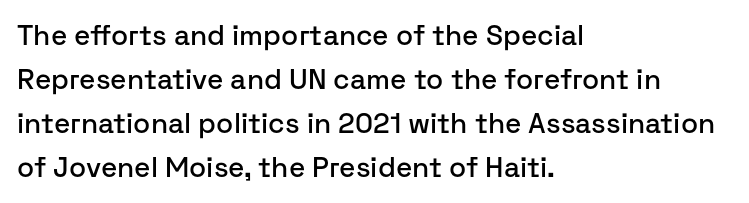
The image shows 28 px sans-serif type, upright; set left-aligned, normal line spacing (1.57x), normal letter spacing, not underlined; low stroke contrast and a medium x-height.
